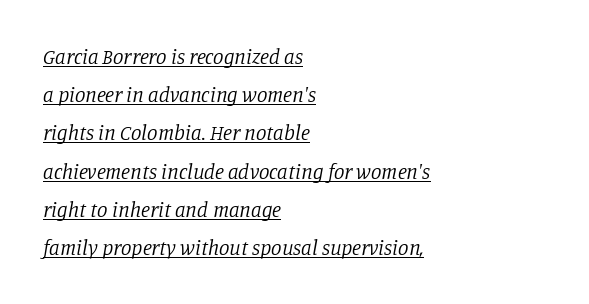
{"italic": "yes", "lean": "right", "slant_degrees": 11, "bold": "no", "underline": "yes", "align": "left", "line_spacing_ratio": 1.82, "letter_spacing": "normal", "letter_spacing_em": 0.0, "glyph_px": 21}
